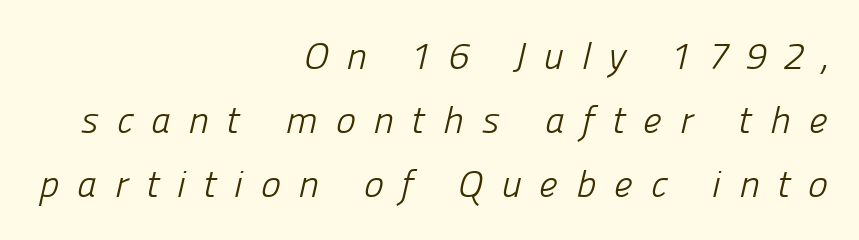
The image shows 38 px light sans-serif type; set right-aligned, normal line spacing (1.68x), unusually wide letter spacing (+0.46 em), not underlined; low stroke contrast and a medium x-height.
